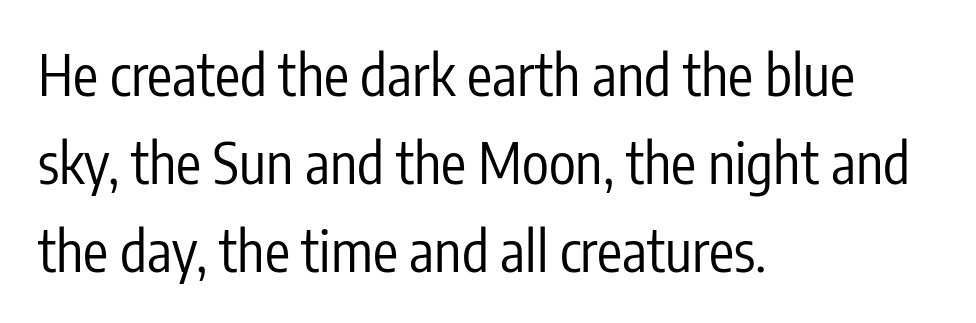
Q: Is the text bold? A: No.
Q: Is the text italic (slanted)? A: No, it is upright.
Q: Is the typeface a serif or a sans-serif typeface? A: Sans-serif.
Q: Is the text underlined? A: No.
Q: How is the paragraph aligned? A: Left-aligned.
Q: Is the spacing between letters normal or unusually wide? A: Normal.
Q: Is the spacing between lines tight, normal or loose? A: Normal.
Q: Width (condensed, normal, or wide)? A: Condensed.
Q: Stroke contrast? A: Low.
Q: x-height? A: Medium.
Q: Monospaced? A: No.
